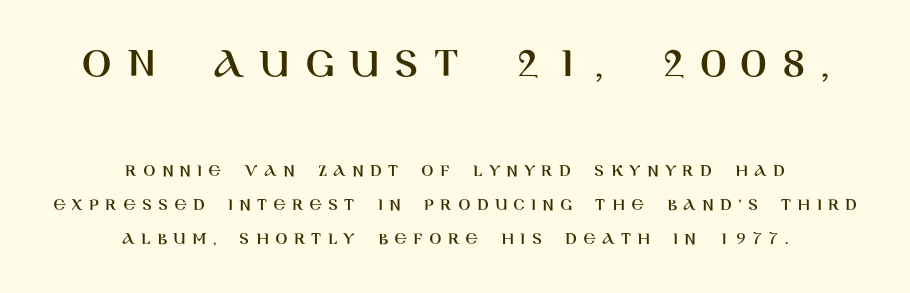
The image shows 44 px sans-serif type, upright; set centered, line spacing 1.88x, unusually wide letter spacing (+0.35 em), not underlined; the first (top) block is 2.44x larger; high stroke contrast and a large x-height.
